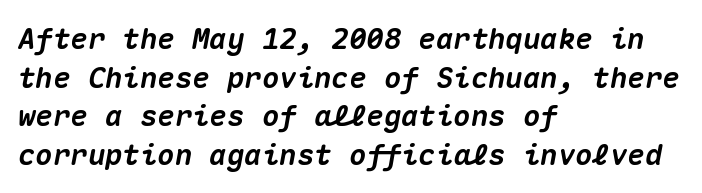
You can tell it's italic because the verticals aren't actually vertical. Observe the ordinary spacing: letters are neighbours, not strangers. The gap between lines stays unmarked. Caption: bold face, heavy strokes.
